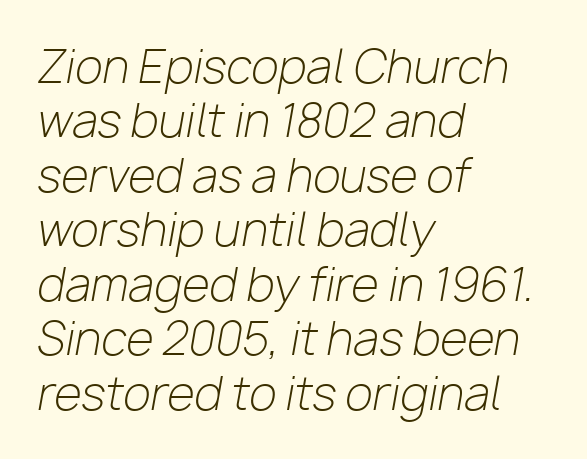
{"italic": "yes", "lean": "right", "slant_degrees": 10, "bold": "no", "weight": "light", "width": "normal", "stroke_contrast": "low", "x_height": "medium", "monospaced": "no", "underline": "no", "align": "left", "line_spacing_ratio": 1.21, "letter_spacing": "normal", "letter_spacing_em": 0.0, "glyph_px": 45}
